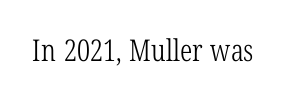
{"serif": "yes", "italic": "no", "bold": "no", "weight": "light", "width": "condensed", "stroke_contrast": "low", "x_height": "medium", "monospaced": "no", "underline": "no", "letter_spacing": "normal", "letter_spacing_em": 0.0, "glyph_px": 30}
